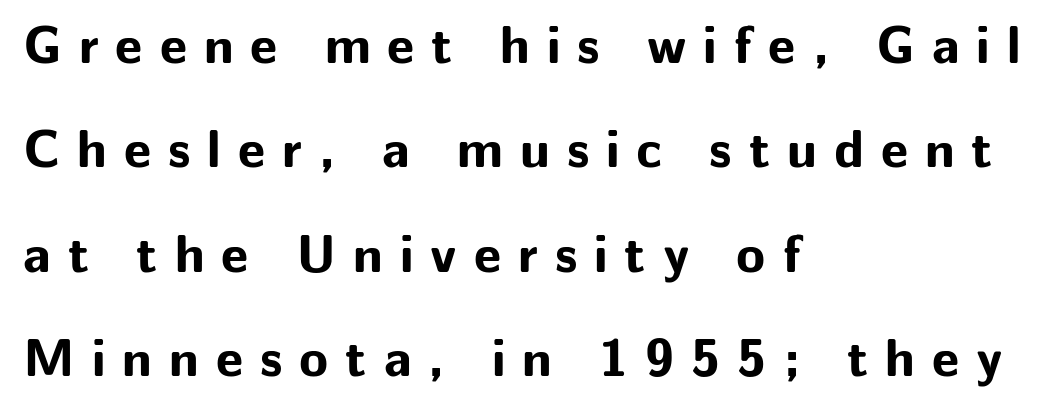
Q: Is the text bold? A: Yes.
Q: Is the text italic (slanted)? A: No, it is upright.
Q: Is the typeface a serif or a sans-serif typeface? A: Sans-serif.
Q: Is the text underlined? A: No.
Q: How is the paragraph aligned? A: Left-aligned.
Q: Is the spacing between letters normal or unusually wide? A: Unusually wide.
Q: Is the spacing between lines tight, normal or loose? A: Loose.
Q: Width (condensed, normal, or wide)? A: Normal.
Q: Stroke contrast? A: Low.
Q: x-height? A: Medium.
Q: Monospaced? A: No.
